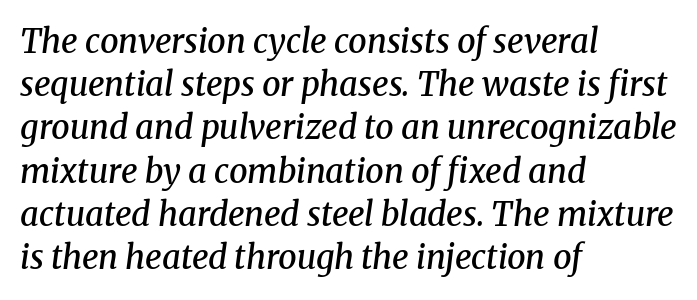
{"serif": "yes", "italic": "yes", "lean": "right", "slant_degrees": 8, "bold": "semi", "weight": "semibold", "width": "normal", "stroke_contrast": "medium", "x_height": "medium", "monospaced": "no", "underline": "no", "align": "left", "line_spacing": "normal", "line_spacing_ratio": 1.31, "letter_spacing": "normal", "letter_spacing_em": 0.0, "glyph_px": 33}
